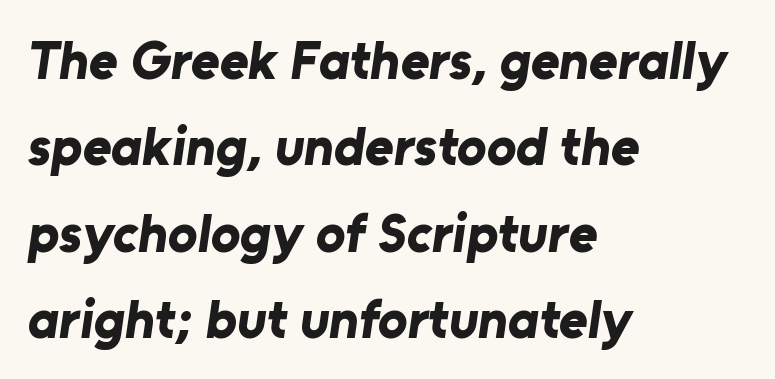
Q: Is the text bold? A: Yes.
Q: Is the typeface a serif or a sans-serif typeface? A: Sans-serif.
Q: Is the text underlined? A: No.
Q: How is the paragraph aligned? A: Left-aligned.
Q: Is the spacing between letters normal or unusually wide? A: Normal.
Q: Is the spacing between lines tight, normal or loose? A: Normal.
Q: Width (condensed, normal, or wide)? A: Normal.
Q: Stroke contrast? A: Low.
Q: x-height? A: Medium.
Q: Monospaced? A: No.
